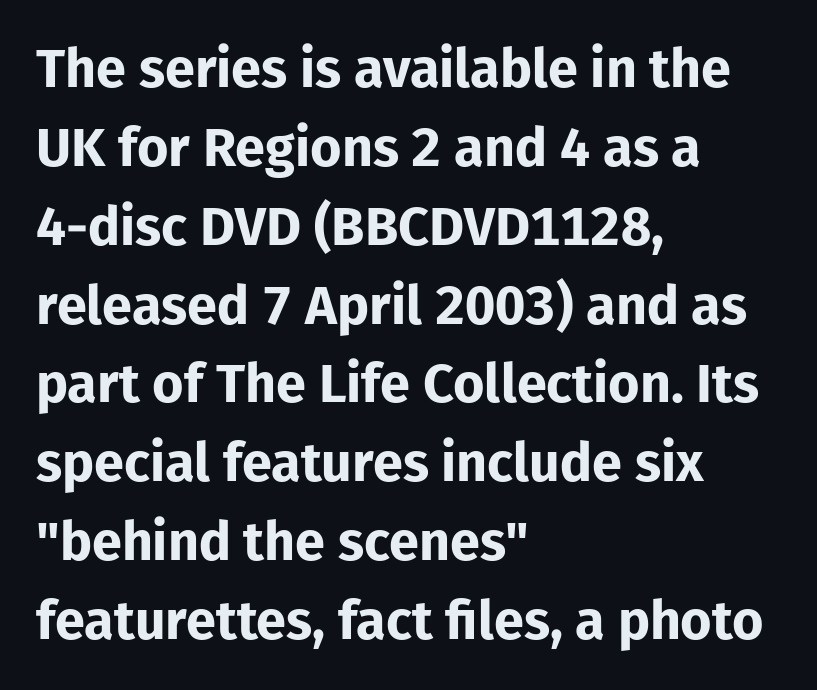
Q: Is the text bold? A: Yes.
Q: Is the text italic (slanted)? A: No, it is upright.
Q: Is the typeface a serif or a sans-serif typeface? A: Sans-serif.
Q: Is the text underlined? A: No.
Q: How is the paragraph aligned? A: Left-aligned.
Q: Is the spacing between letters normal or unusually wide? A: Normal.
Q: Is the spacing between lines tight, normal or loose? A: Normal.
Q: Width (condensed, normal, or wide)? A: Normal.
Q: Stroke contrast? A: Low.
Q: x-height? A: Medium.
Q: Monospaced? A: No.
